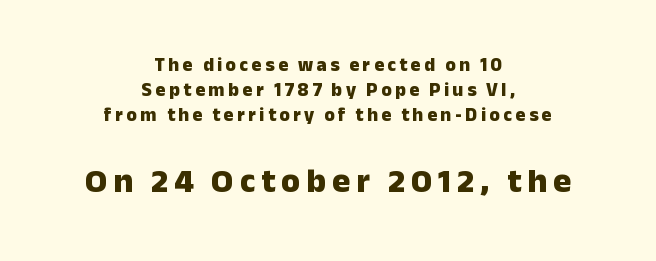
Style check: upright. To sum up the face: it is a sans, with no serifs. The designer gave the closing block more size than the opening block. The space between consecutive lines is moderate. Its strokes are broad and dark, the hallmark of bold type. The strip under each line holds only bare page.
